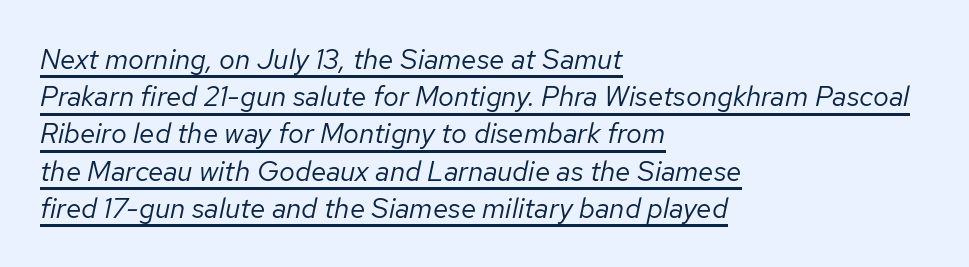
Q: Is the text bold? A: No.
Q: Is the text italic (slanted)? A: Yes, it leans right by about 12 degrees.
Q: Is the text underlined? A: Yes.
Q: How is the paragraph aligned? A: Left-aligned.
Q: Is the spacing between letters normal or unusually wide? A: Normal.
Q: Is the spacing between lines tight, normal or loose? A: Normal.
Q: Width (condensed, normal, or wide)? A: Normal.
Q: Stroke contrast? A: Low.
Q: x-height? A: Medium.
Q: Monospaced? A: No.
